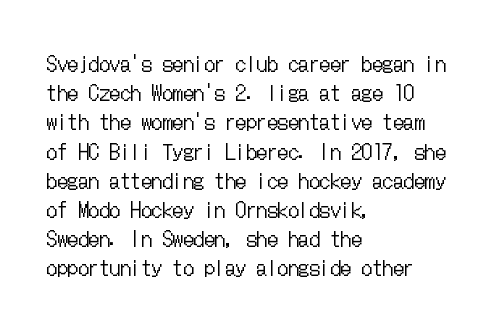
Q: Is the text bold? A: No.
Q: Is the text italic (slanted)? A: No, it is upright.
Q: Is the text underlined? A: No.
Q: How is the paragraph aligned? A: Left-aligned.
Q: Is the spacing between letters normal or unusually wide? A: Normal.
Q: Is the spacing between lines tight, normal or loose? A: Normal.
